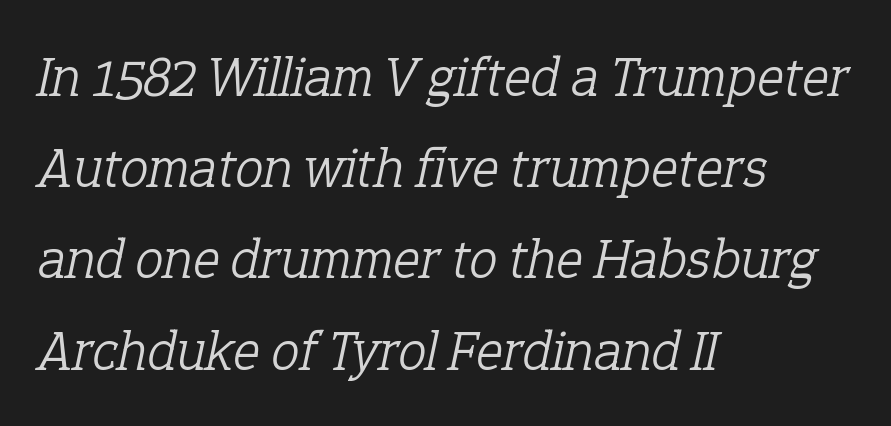
The image shows 57 px light serif type, italic (leaning right); set left-aligned, normal line spacing (1.6x), normal letter spacing, not underlined; low stroke contrast and a medium x-height.
